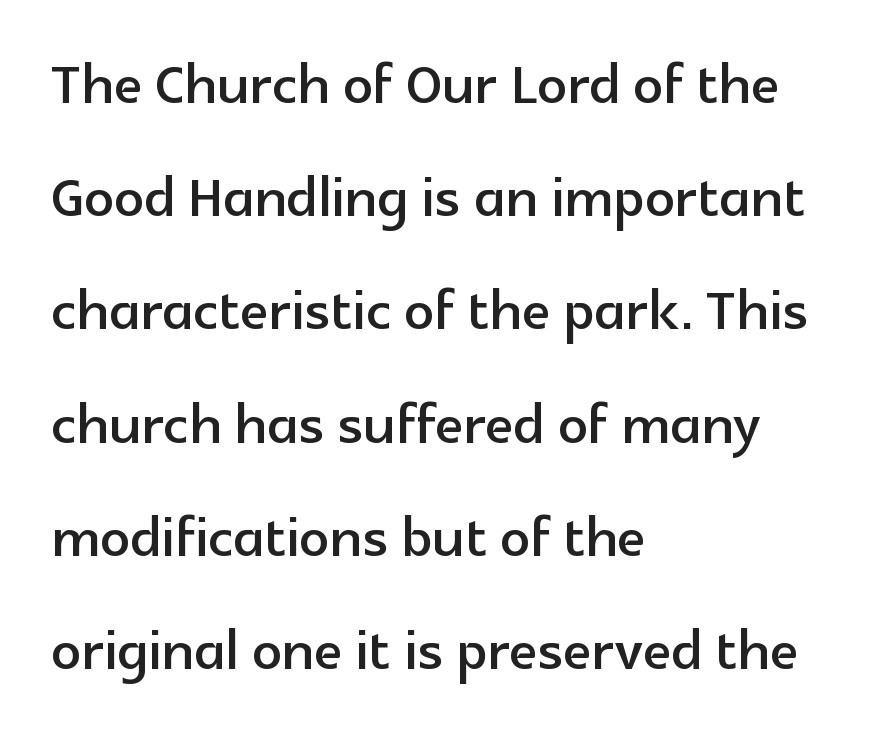
Q: Is the text italic (slanted)? A: No, it is upright.
Q: Is the typeface a serif or a sans-serif typeface? A: Sans-serif.
Q: Is the text underlined? A: No.
Q: How is the paragraph aligned? A: Left-aligned.
Q: Is the spacing between letters normal or unusually wide? A: Normal.
Q: Is the spacing between lines tight, normal or loose? A: Normal.
Q: Width (condensed, normal, or wide)? A: Normal.
Q: x-height? A: Medium.
Q: Monospaced? A: No.
